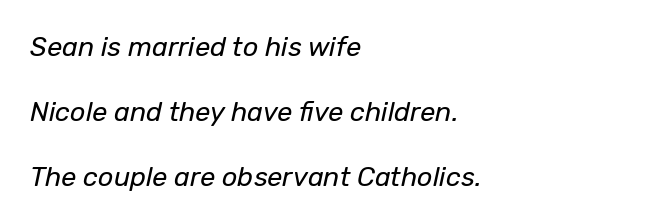
Q: Is the text bold? A: No.
Q: Is the text italic (slanted)? A: Yes, it leans right by about 12 degrees.
Q: Is the text underlined? A: No.
Q: How is the paragraph aligned? A: Left-aligned.
Q: Is the spacing between letters normal or unusually wide? A: Normal.
Q: Is the spacing between lines tight, normal or loose? A: Loose.
